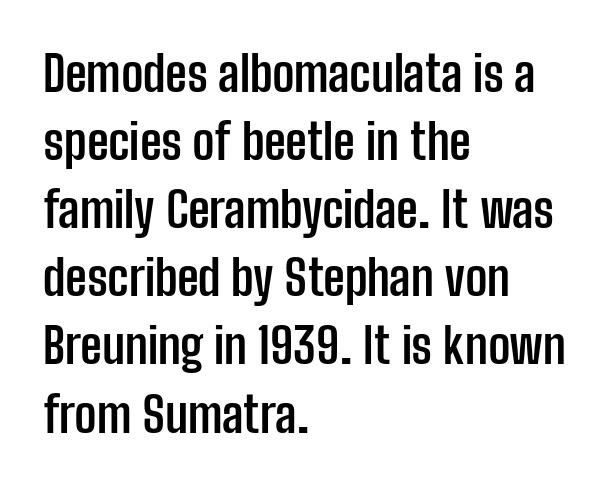
Short note: letters normally spaced. Grotesque or geometric, the face here clearly has no serifs. When letters stand straight like this, we call the style roman or upright. Letters rest on an invisible, unmarked baseline.
